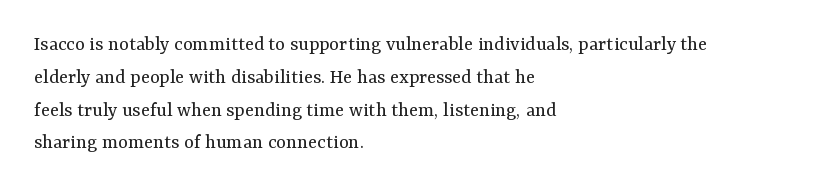
The image shows 21 px text type, upright; set left-aligned, normal line spacing (1.56x), normal letter spacing, not underlined.
